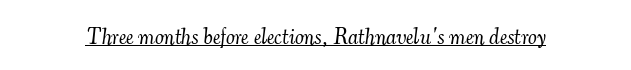
Q: Is the text bold? A: No.
Q: Is the text italic (slanted)? A: Yes, it leans right by about 7 degrees.
Q: Is the text underlined? A: Yes.
Q: Is the spacing between letters normal or unusually wide? A: Normal.
